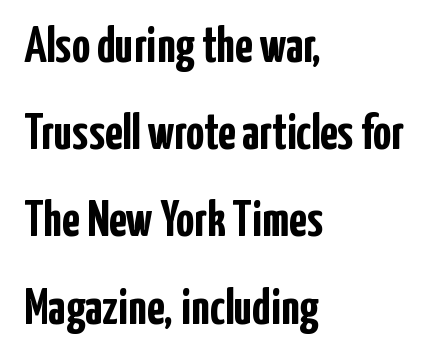
A typesetter would call this proportional, since set widths differ per character. Bare-footed words on every line. The lines are quadded left. No extra tracking has been applied to these lines. The characters look thick and weighty, a clear bold. Regarding serifs, this sample does without them.
